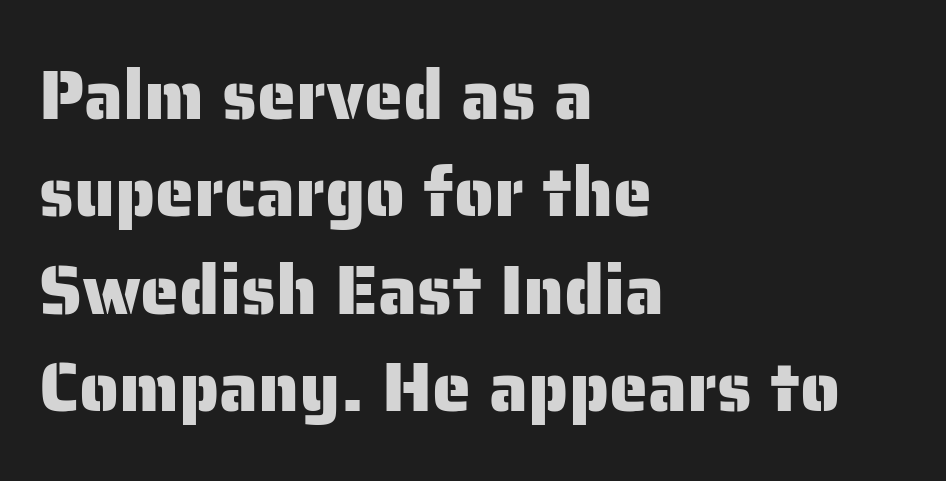
Q: Is the text italic (slanted)? A: No, it is upright.
Q: Is the typeface a serif or a sans-serif typeface? A: Sans-serif.
Q: Is the text underlined? A: No.
Q: How is the paragraph aligned? A: Left-aligned.
Q: Is the spacing between letters normal or unusually wide? A: Normal.
Q: Is the spacing between lines tight, normal or loose? A: Normal.
Q: Width (condensed, normal, or wide)? A: Normal.
Q: Stroke contrast? A: Low.
Q: x-height? A: Medium.
Q: Monospaced? A: No.
